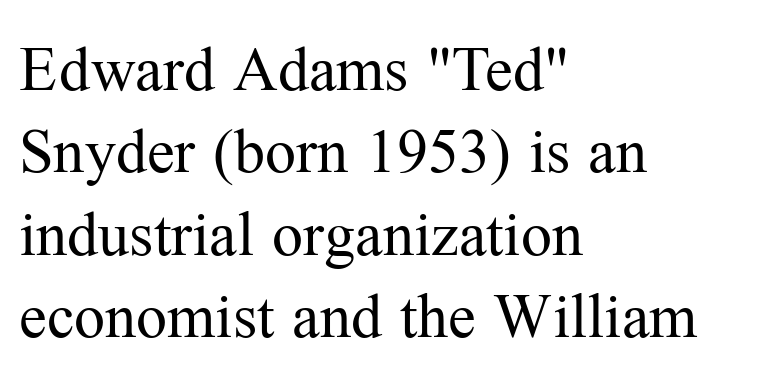
{"serif": "yes", "italic": "no", "bold": "no", "weight": "regular", "width": "normal", "stroke_contrast": "medium", "x_height": "medium", "monospaced": "no", "underline": "no", "align": "left", "line_spacing": "normal", "line_spacing_ratio": 1.33, "letter_spacing": "normal", "letter_spacing_em": 0.0, "glyph_px": 62}
